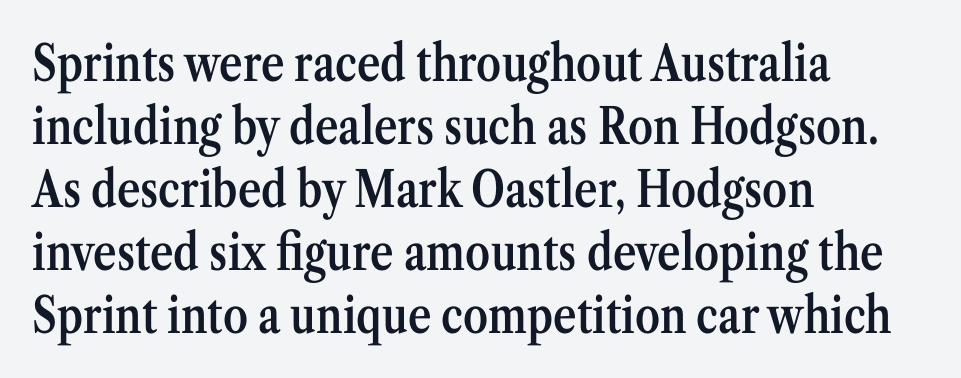
Letters rest on an invisible, unmarked baseline. Look at the stroke-to-counter ratio: somewhat heavy, a semibold. Does the copy run flush right? No — it runs flush left. The rendering shows small feet on the letterforms — a serif design. Do the letters lean? They stand straight. These lines are rendered in a variable-pitch font.
